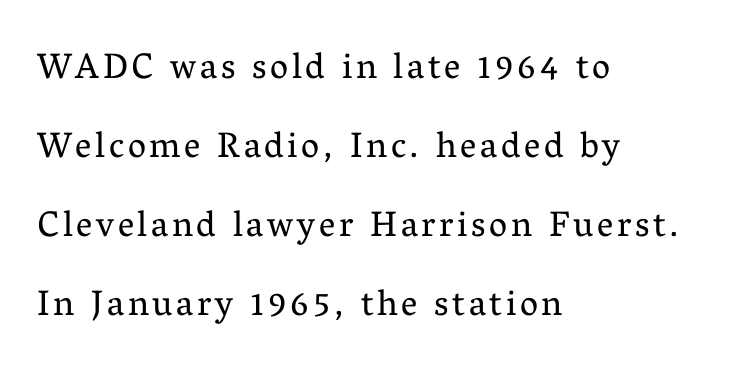
Q: Is the text bold? A: No.
Q: Is the text italic (slanted)? A: No, it is upright.
Q: Is the typeface a serif or a sans-serif typeface? A: Serif.
Q: Is the text underlined? A: No.
Q: How is the paragraph aligned? A: Left-aligned.
Q: Is the spacing between lines tight, normal or loose? A: Loose.
Q: Width (condensed, normal, or wide)? A: Normal.
Q: Stroke contrast? A: Medium.
Q: x-height? A: Medium.
Q: Monospaced? A: No.
